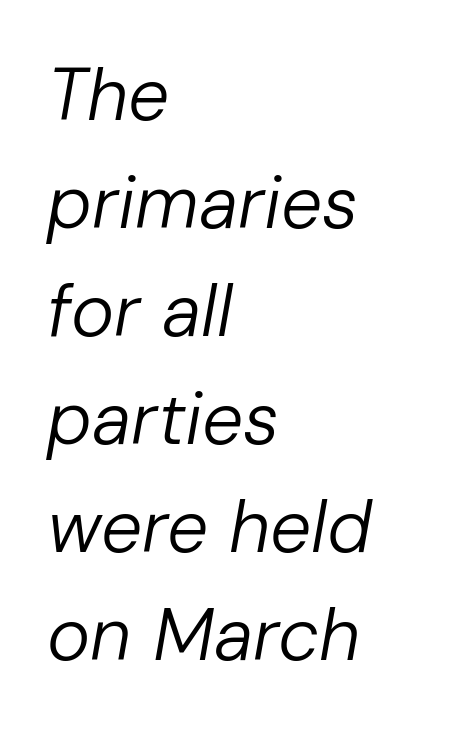
{"italic": "yes", "lean": "right", "slant_degrees": 10, "bold": "no", "weight": "regular", "width": "normal", "stroke_contrast": "low", "x_height": "medium", "monospaced": "no", "underline": "no", "align": "left", "line_spacing": "normal", "line_spacing_ratio": 1.48, "letter_spacing": "normal", "letter_spacing_em": 0.0, "glyph_px": 73}
